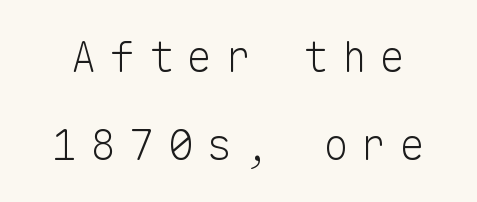
Q: Is the text bold? A: No.
Q: Is the text italic (slanted)? A: No, it is upright.
Q: Is the typeface a serif or a sans-serif typeface? A: Sans-serif.
Q: Is the text underlined? A: No.
Q: Is the spacing between letters normal or unusually wide? A: Unusually wide.
Q: Is the spacing between lines tight, normal or loose? A: Loose.
Q: Width (condensed, normal, or wide)? A: Normal.
Q: Stroke contrast? A: Low.
Q: x-height? A: Medium.
Q: Monospaced? A: Yes.
